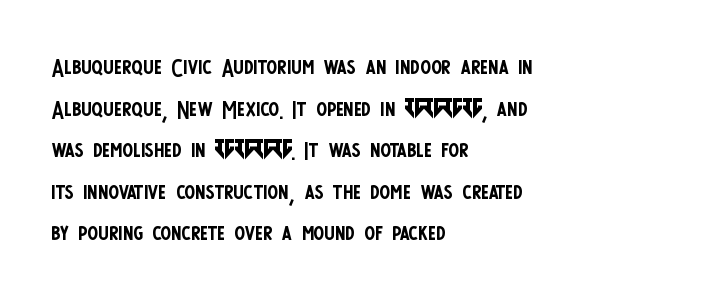
Q: Is the text bold? A: No.
Q: Is the text italic (slanted)? A: No, it is upright.
Q: Is the typeface a serif or a sans-serif typeface? A: Sans-serif.
Q: Is the text underlined? A: No.
Q: How is the paragraph aligned? A: Left-aligned.
Q: Is the spacing between letters normal or unusually wide? A: Normal.
Q: Is the spacing between lines tight, normal or loose? A: Normal.
Q: Width (condensed, normal, or wide)? A: Condensed.
Q: Stroke contrast? A: Low.
Q: x-height? A: Large.
Q: Monospaced? A: No.
